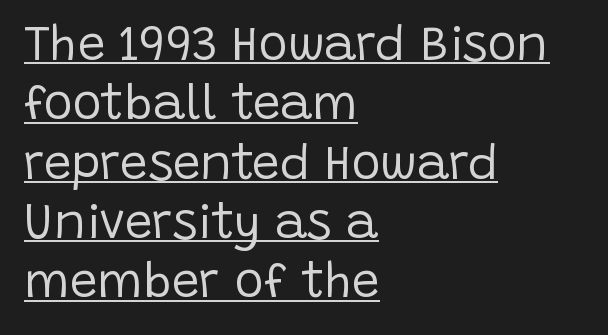
Q: Is the text bold? A: No.
Q: Is the text italic (slanted)? A: No, it is upright.
Q: Is the typeface a serif or a sans-serif typeface? A: Sans-serif.
Q: Is the text underlined? A: Yes.
Q: How is the paragraph aligned? A: Left-aligned.
Q: Is the spacing between letters normal or unusually wide? A: Normal.
Q: Width (condensed, normal, or wide)? A: Normal.
Q: Stroke contrast? A: Low.
Q: x-height? A: Large.
Q: Monospaced? A: No.
